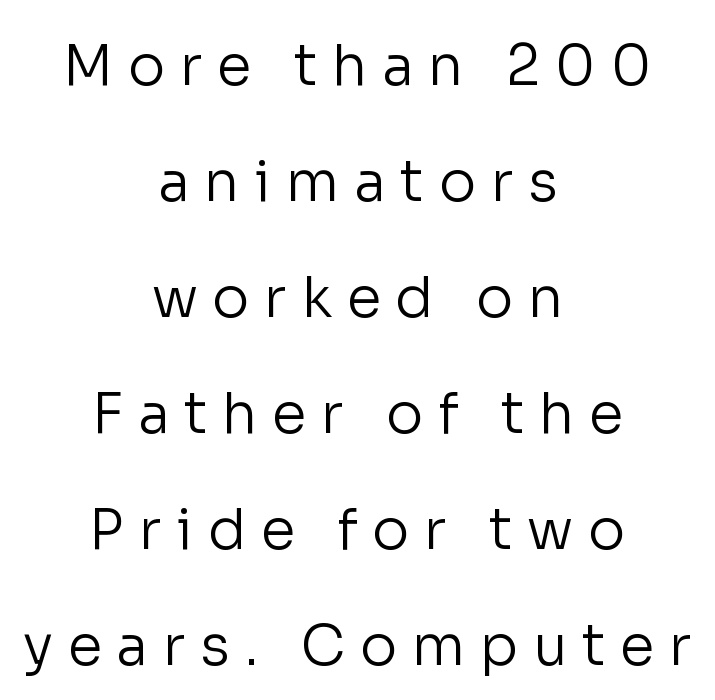
Centered paragraph, ragged on both sides. Type without underlining. Observe the wide spacing: letters keep a clear distance from each other. Spacing verdict: proportional, widths tailored to each character.
